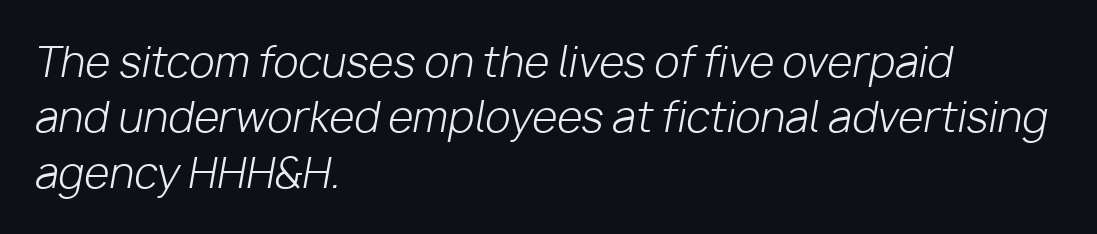
Q: Is the text bold? A: No.
Q: Is the text italic (slanted)? A: Yes, it leans right by about 10 degrees.
Q: Is the text underlined? A: No.
Q: How is the paragraph aligned? A: Left-aligned.
Q: Is the spacing between letters normal or unusually wide? A: Normal.
Q: Is the spacing between lines tight, normal or loose? A: Normal.
Q: Width (condensed, normal, or wide)? A: Normal.
Q: Stroke contrast? A: Low.
Q: x-height? A: Medium.
Q: Monospaced? A: No.
